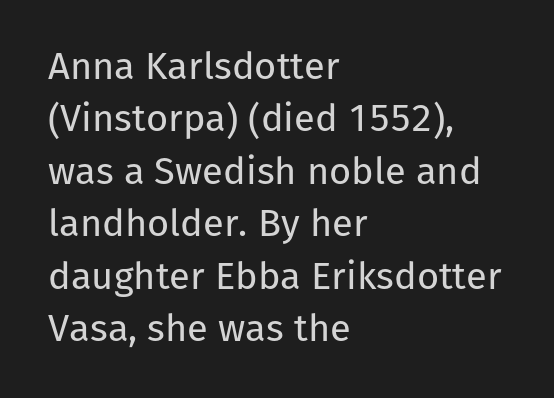
Grotesque or geometric, the face here clearly has no serifs. This sample has the flowing, uneven cadence of proportional lettering. The line texture is even and compact thanks to regular tracking. The space between consecutive lines is moderate. The text block is weighted toward the left margin, trailing off unevenly rightward. The letterforms sit at book weight or below.
